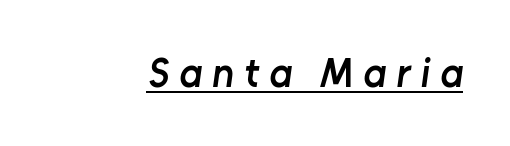
{"serif": "no", "bold": "semi", "weight": "semibold", "width": "normal", "stroke_contrast": "low", "x_height": "medium", "monospaced": "no", "underline": "yes", "letter_spacing": "wide", "letter_spacing_em": 0.24, "glyph_px": 41}
